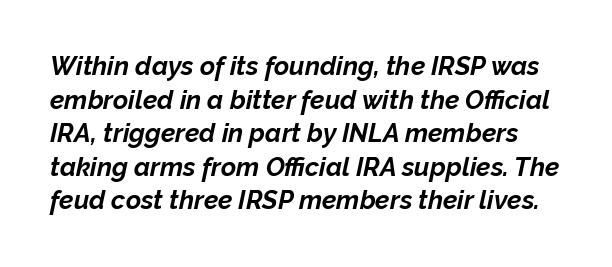
{"italic": "yes", "lean": "right", "slant_degrees": 12, "bold": "yes", "underline": "no", "line_spacing": "normal", "line_spacing_ratio": 1.29, "letter_spacing": "normal", "letter_spacing_em": 0.0, "glyph_px": 26}
